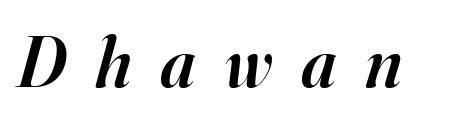
The image shows 72 px semibold serif type, italic (leaning right); set unusually wide letter spacing (+0.4 em), not underlined; high stroke contrast and a small x-height.
